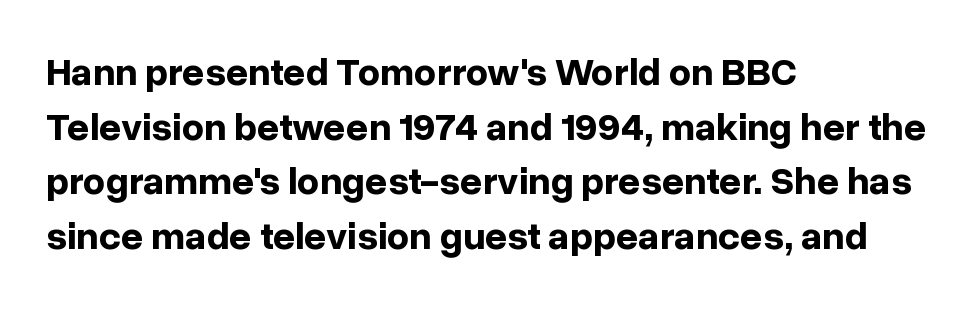
The face used here is proportionally spaced, like ordinary book or web type. The ragged edge is on the right, which tells us the setting is flush left. The rendering uses a moderate line-height, typical for paragraphs. Note: no serifs on the glyphs.
